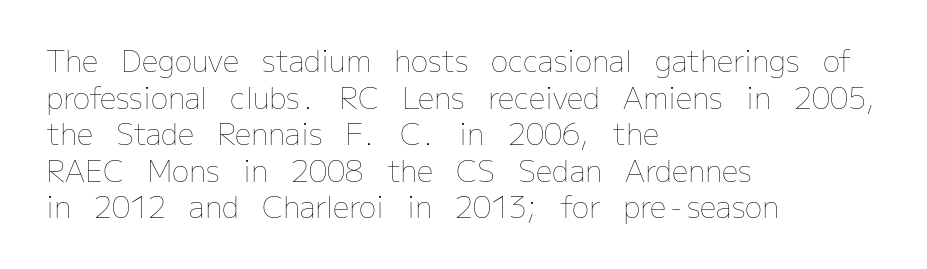
Q: Is the text bold? A: No.
Q: Is the text italic (slanted)? A: No, it is upright.
Q: Is the text underlined? A: No.
Q: How is the paragraph aligned? A: Left-aligned.
Q: Is the spacing between letters normal or unusually wide? A: Normal.
Q: Is the spacing between lines tight, normal or loose? A: Normal.
Q: Width (condensed, normal, or wide)? A: Normal.
Q: Stroke contrast? A: Low.
Q: x-height? A: Medium.
Q: Monospaced? A: No.
